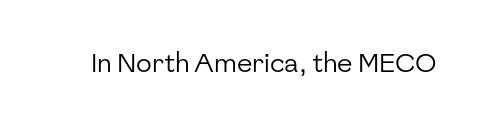
The image shows 26 px text type, upright; set normal letter spacing, not underlined.
